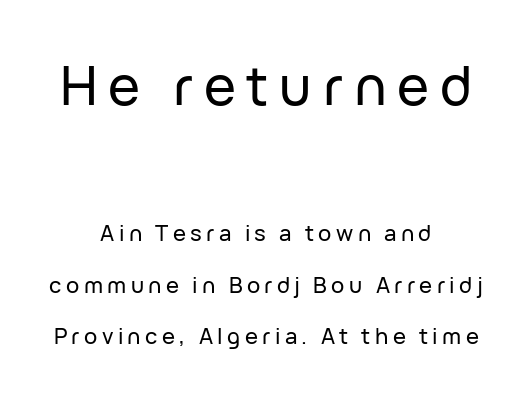
The image shows 54 px sans-serif type, upright; set centered, loose line spacing (2.35x), unusually wide letter spacing (+0.2 em), not underlined; the first (top) block is 2.45x larger; low stroke contrast and a medium x-height.
